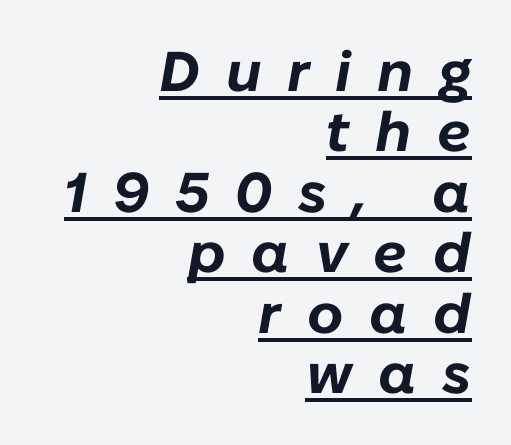
The font is running at its bold setting. Glance below the letters and you will spot a drawn line. The rendering applies a slant to the glyphs. This sample is right-justified, so line beginnings fall wherever the words allow. Observe the wide spacing: letters keep a clear distance from each other.
